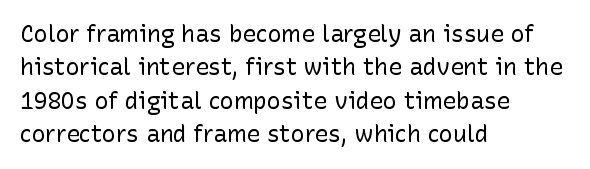
The image shows 23 px text type, upright; set left-aligned, normal line spacing (1.45x), normal letter spacing, not underlined.
